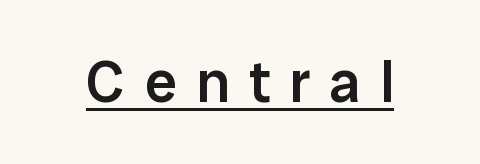
{"serif": "no", "italic": "no", "bold": "semi", "weight": "semibold", "width": "normal", "stroke_contrast": "low", "x_height": "medium", "monospaced": "no", "underline": "yes", "letter_spacing": "wide", "letter_spacing_em": 0.33, "glyph_px": 58}
